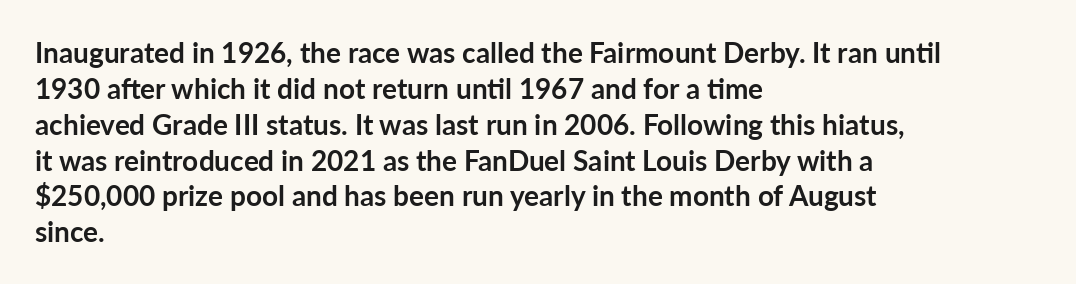
The image shows 28 px semibold sans-serif type, upright; set left-aligned, normal line spacing (1.28x), normal letter spacing, not underlined; low stroke contrast and a medium x-height.
